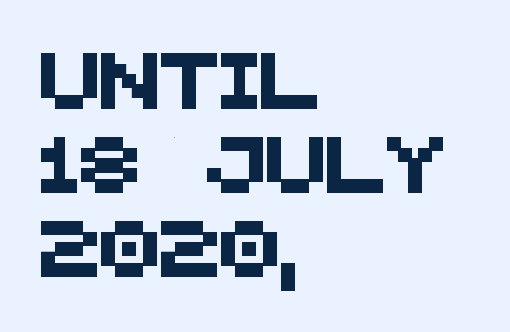
The image shows 56 px sans-serif type; set left-aligned, normal line spacing (1.5x), normal letter spacing, not underlined; medium stroke contrast and a large x-height.
